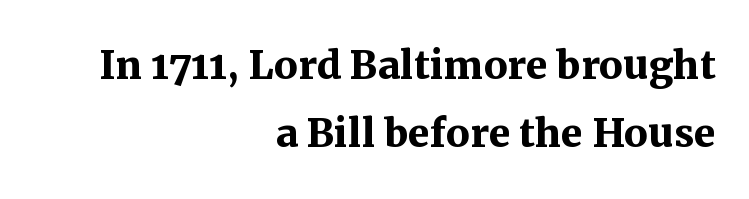
The letters stand upright; this is a roman face. Spacing verdict: proportional, widths tailored to each character. Underline: absent. Observe the serifs anchoring each vertical stroke in this sample.
